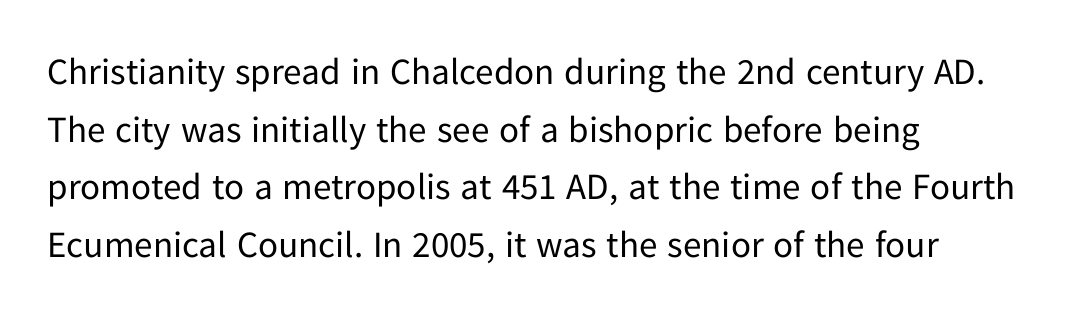
Q: Is the text bold? A: No.
Q: Is the text italic (slanted)? A: No, it is upright.
Q: Is the typeface a serif or a sans-serif typeface? A: Sans-serif.
Q: Is the text underlined? A: No.
Q: How is the paragraph aligned? A: Left-aligned.
Q: Is the spacing between letters normal or unusually wide? A: Normal.
Q: Is the spacing between lines tight, normal or loose? A: Normal.
Q: Width (condensed, normal, or wide)? A: Normal.
Q: Stroke contrast? A: Low.
Q: x-height? A: Medium.
Q: Monospaced? A: No.
